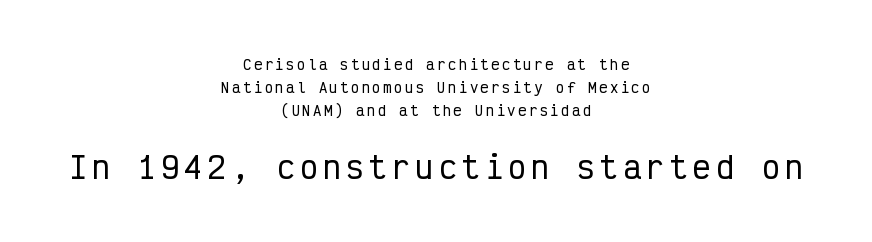
{"serif": "no", "italic": "no", "width": "condensed", "stroke_contrast": "low", "x_height": "medium", "monospaced": "yes", "underline": "no", "align": "center", "line_spacing": "normal", "line_spacing_ratio": 1.63, "larger_block": "second", "size_ratio": 2.14, "glyph_px": 30}
